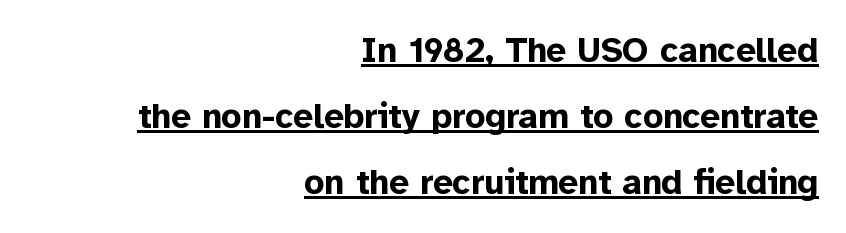
Q: Is the text bold? A: Yes.
Q: Is the text italic (slanted)? A: No, it is upright.
Q: Is the typeface a serif or a sans-serif typeface? A: Sans-serif.
Q: Is the text underlined? A: Yes.
Q: How is the paragraph aligned? A: Right-aligned.
Q: Is the spacing between letters normal or unusually wide? A: Normal.
Q: Width (condensed, normal, or wide)? A: Normal.
Q: Stroke contrast? A: Low.
Q: x-height? A: Medium.
Q: Monospaced? A: No.
